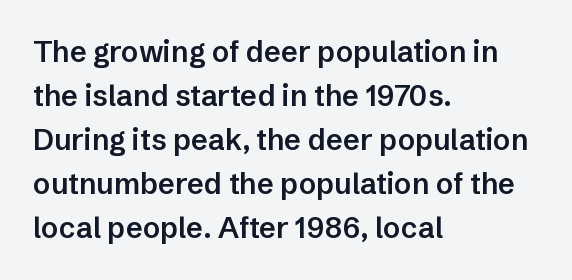
The line texture is even and compact thanks to regular tracking. Every row of glyphs begins at an identical x-position on the left. How heavy is the stroke? Medium-heavy — a semibold, shy of bold. Examine the stroke ends and you'll find no serifs. If you measured baseline to baseline, you'd find a middling distance.
